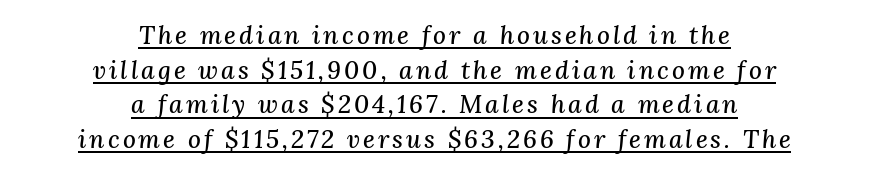
Q: Is the text italic (slanted)? A: Yes, it leans right by about 3 degrees.
Q: Is the text underlined? A: Yes.
Q: How is the paragraph aligned? A: Centered.
Q: Is the spacing between lines tight, normal or loose? A: Normal.
